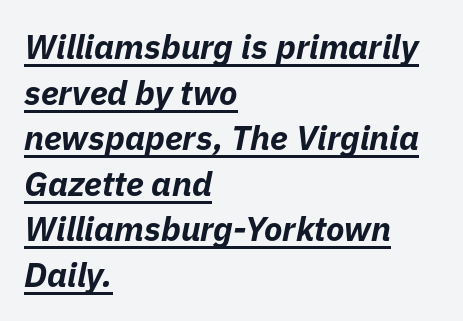
{"italic": "yes", "lean": "right", "slant_degrees": 11, "bold": "yes", "weight": "bold", "width": "normal", "stroke_contrast": "low", "x_height": "medium", "monospaced": "no", "underline": "yes", "align": "left", "line_spacing": "normal", "line_spacing_ratio": 1.34, "letter_spacing": "normal", "letter_spacing_em": 0.0, "glyph_px": 34}
